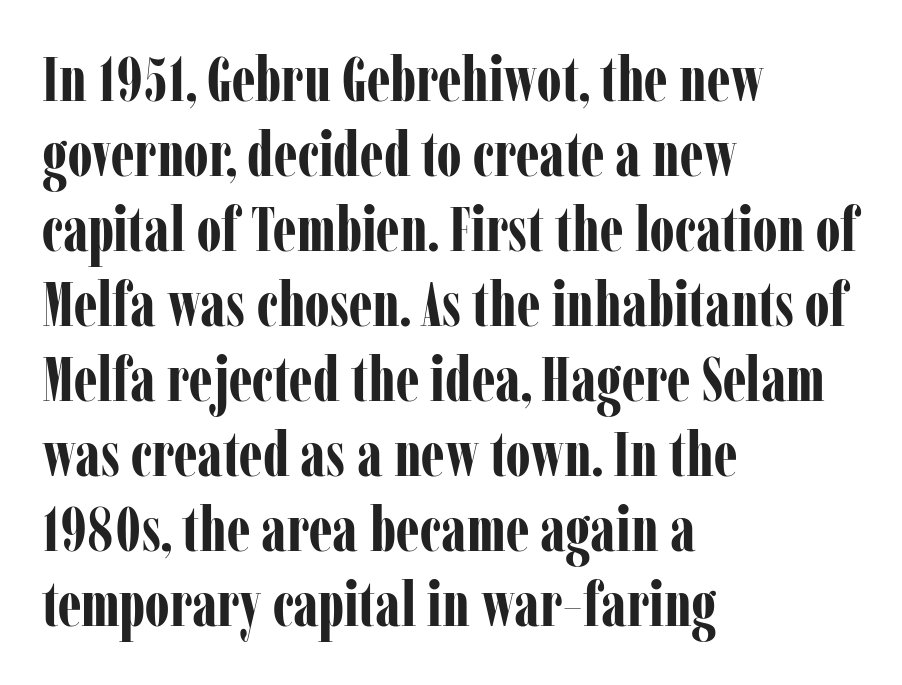
The image shows 62 px bold, condensed serif type, upright; set left-aligned, line spacing 1.21x, normal letter spacing, not underlined; low stroke contrast and a medium x-height.
